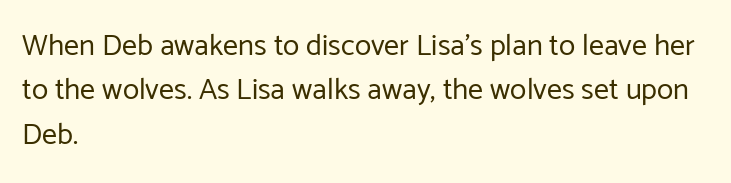
The image shows 30 px regular-weight sans-serif type, upright; set left-aligned, normal line spacing (1.48x), normal letter spacing, not underlined; low stroke contrast and a medium x-height.
